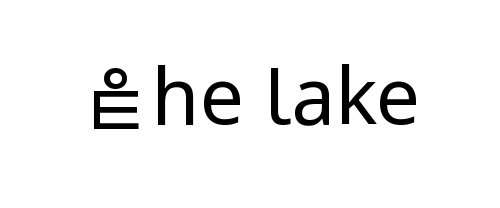
Is this a heavy cut? Hardly; it is regular or lighter. The characters display no serif detailing; their extremities are plain. It's the straight-up-and-down kind of type. The glyphs are unaccompanied by any horizontal stroke below them.
